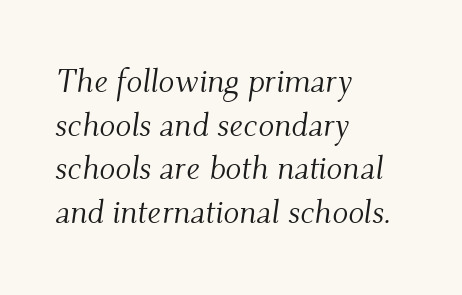
{"serif": "yes", "italic": "yes", "lean": "right", "slant_degrees": 9, "bold": "no", "weight": "light", "width": "normal", "stroke_contrast": "medium", "x_height": "small", "monospaced": "no", "underline": "no", "align": "left", "line_spacing": "normal", "line_spacing_ratio": 1.32, "letter_spacing": "normal", "letter_spacing_em": 0.0, "glyph_px": 33}
